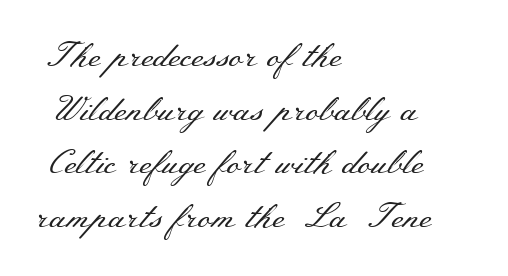
{"serif": "yes", "bold": "no", "weight": "regular", "width": "wide", "stroke_contrast": "medium", "x_height": "small", "monospaced": "no", "underline": "no", "align": "left", "line_spacing": "normal", "line_spacing_ratio": 1.58, "letter_spacing": "normal", "letter_spacing_em": 0.0, "glyph_px": 34}
